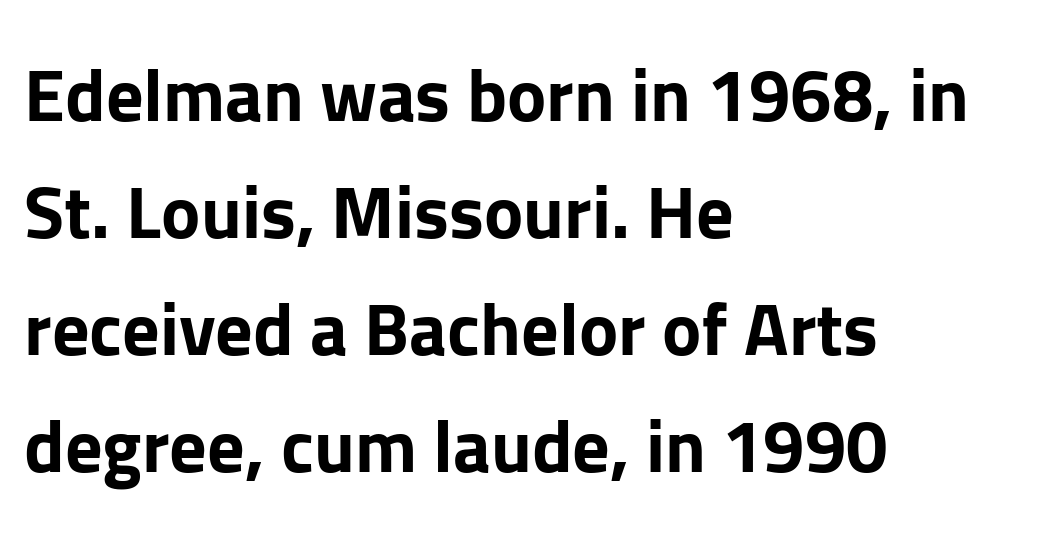
Clear beneath every line of the passage. Check where the strokes stop: nothing finishes them off — pure sans. Proportional: the letters do not fall into vertical columns. Upright lettering throughout.
